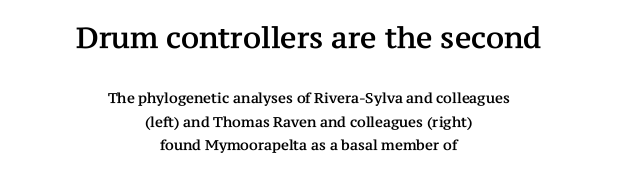
The image shows 29 px serif type, upright; set centered, normal line spacing (1.66x), normal letter spacing, not underlined; the first (top) block is 2.07x larger; medium stroke contrast and a medium x-height.
